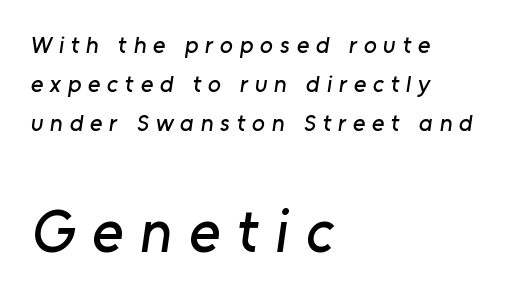
The image shows 60 px sans-serif type; set left-aligned, normal line spacing (1.62x), unusually wide letter spacing (+0.28 em), not underlined; the second (bottom) block is 2.5x larger; low stroke contrast and a medium x-height.
